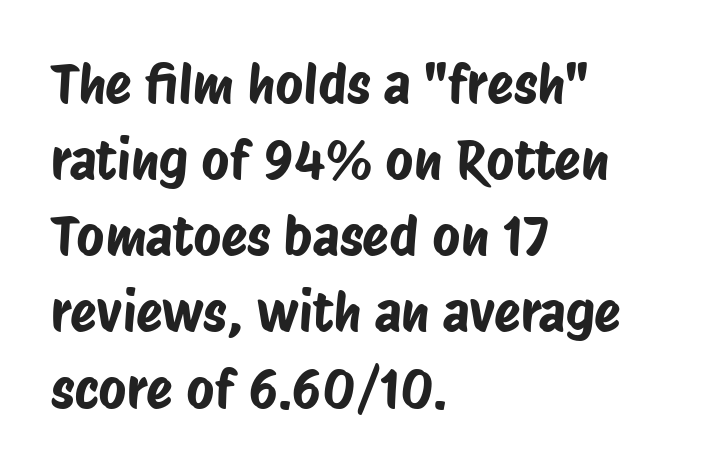
Q: Is the typeface a serif or a sans-serif typeface? A: Sans-serif.
Q: Is the text underlined? A: No.
Q: How is the paragraph aligned? A: Left-aligned.
Q: Is the spacing between letters normal or unusually wide? A: Normal.
Q: Is the spacing between lines tight, normal or loose? A: Normal.
Q: Width (condensed, normal, or wide)? A: Condensed.
Q: Stroke contrast? A: Low.
Q: x-height? A: Large.
Q: Monospaced? A: No.
